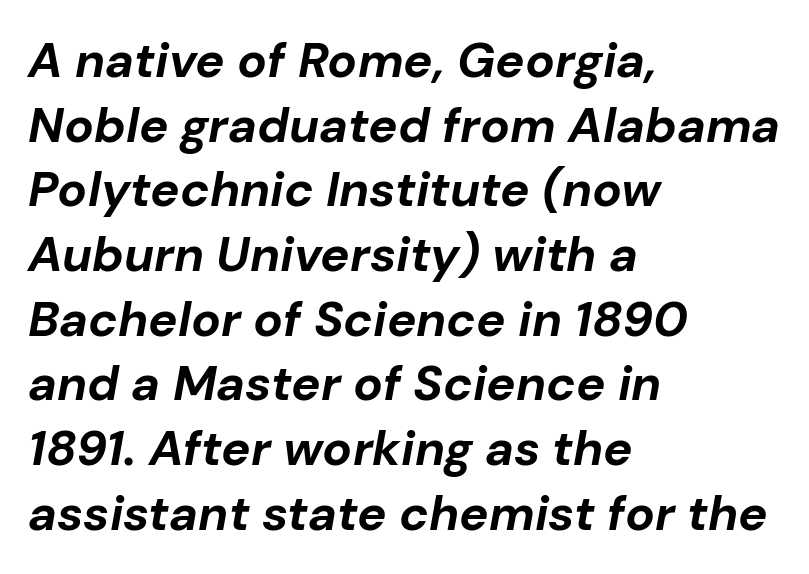
{"italic": "yes", "lean": "right", "slant_degrees": 10, "bold": "yes", "weight": "bold", "width": "normal", "stroke_contrast": "low", "x_height": "medium", "monospaced": "no", "underline": "no", "align": "left", "line_spacing": "normal", "line_spacing_ratio": 1.32, "letter_spacing": "normal", "letter_spacing_em": 0.0, "glyph_px": 49}
